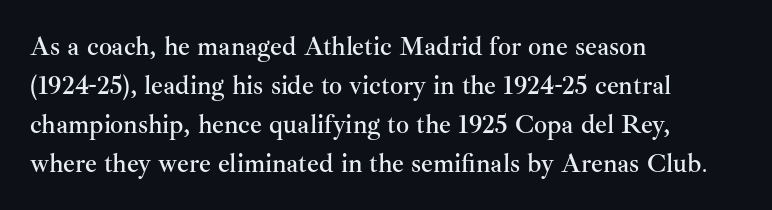
{"italic": "no", "underline": "no", "align": "left", "line_spacing": "normal", "line_spacing_ratio": 1.5, "letter_spacing": "normal", "letter_spacing_em": 0.0, "glyph_px": 26}
